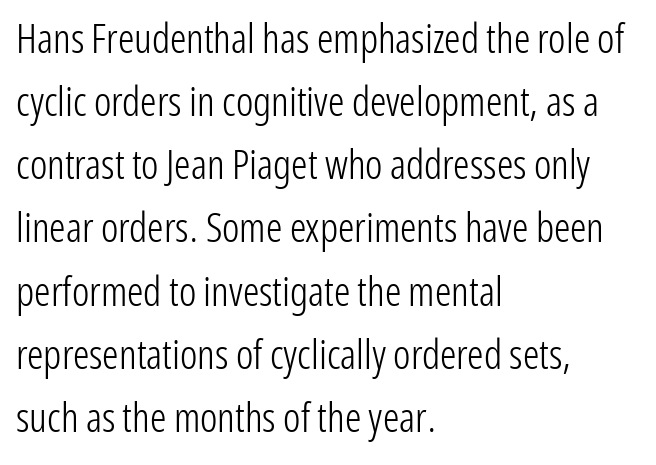
Q: Is the text bold? A: No.
Q: Is the text italic (slanted)? A: No, it is upright.
Q: Is the typeface a serif or a sans-serif typeface? A: Sans-serif.
Q: Is the text underlined? A: No.
Q: How is the paragraph aligned? A: Left-aligned.
Q: Is the spacing between letters normal or unusually wide? A: Normal.
Q: Is the spacing between lines tight, normal or loose? A: Normal.
Q: Width (condensed, normal, or wide)? A: Condensed.
Q: Stroke contrast? A: Low.
Q: x-height? A: Medium.
Q: Monospaced? A: No.
